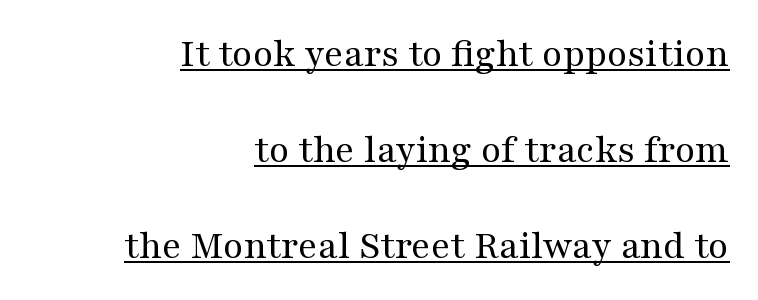
The image shows 41 px regular-weight, wide serif type, upright; set right-aligned, loose line spacing (2.34x), normal letter spacing, underlined; medium stroke contrast and a medium x-height.
